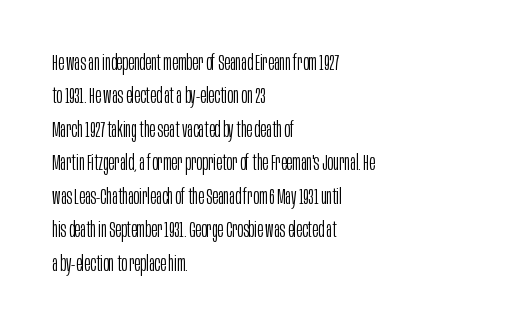
Q: Is the text bold? A: No.
Q: Is the text italic (slanted)? A: No, it is upright.
Q: Is the text underlined? A: No.
Q: How is the paragraph aligned? A: Left-aligned.
Q: Is the spacing between letters normal or unusually wide? A: Normal.
Q: Is the spacing between lines tight, normal or loose? A: Normal.
